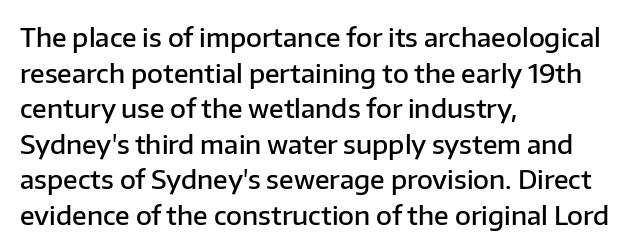
Q: Is the text bold? A: Semi-bold.
Q: Is the text italic (slanted)? A: No, it is upright.
Q: Is the text underlined? A: No.
Q: How is the paragraph aligned? A: Left-aligned.
Q: Is the spacing between letters normal or unusually wide? A: Normal.
Q: Is the spacing between lines tight, normal or loose? A: Normal.
